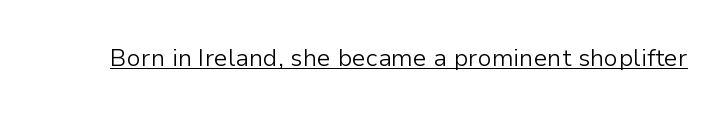
Q: Is the text bold? A: No.
Q: Is the text italic (slanted)? A: No, it is upright.
Q: Is the text underlined? A: Yes.
Q: Is the spacing between letters normal or unusually wide? A: Normal.
